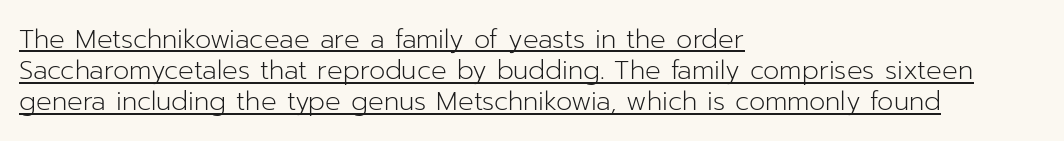
Q: Is the text bold? A: No.
Q: Is the text italic (slanted)? A: No, it is upright.
Q: Is the text underlined? A: Yes.
Q: How is the paragraph aligned? A: Left-aligned.
Q: Is the spacing between letters normal or unusually wide? A: Normal.
